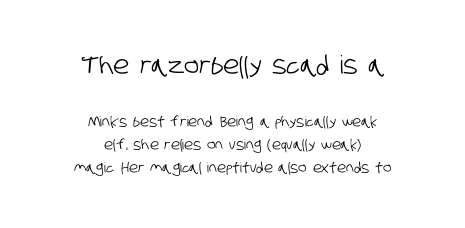
The image shows 25 px text type; set centered, normal line spacing (1.64x), normal letter spacing, not underlined; the first (top) block is 1.79x larger.
